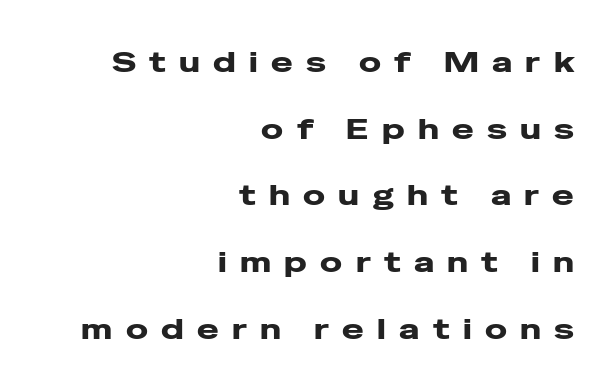
Q: Is the text italic (slanted)? A: No, it is upright.
Q: Is the typeface a serif or a sans-serif typeface? A: Sans-serif.
Q: Is the text underlined? A: No.
Q: How is the paragraph aligned? A: Right-aligned.
Q: Is the spacing between letters normal or unusually wide? A: Unusually wide.
Q: Is the spacing between lines tight, normal or loose? A: Loose.
Q: Width (condensed, normal, or wide)? A: Wide.
Q: Stroke contrast? A: Low.
Q: x-height? A: Medium.
Q: Monospaced? A: No.
